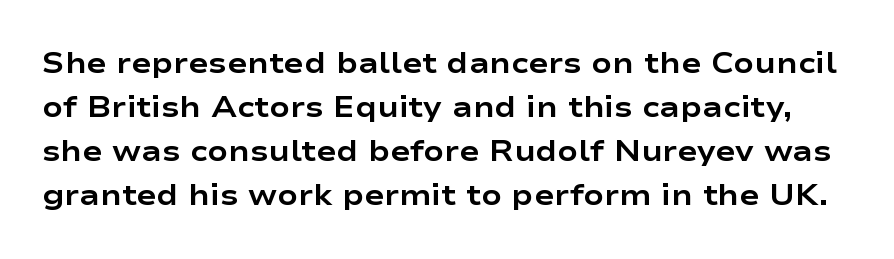
Q: Is the text bold? A: Yes.
Q: Is the text italic (slanted)? A: No, it is upright.
Q: Is the typeface a serif or a sans-serif typeface? A: Sans-serif.
Q: Is the text underlined? A: No.
Q: Is the spacing between letters normal or unusually wide? A: Normal.
Q: Is the spacing between lines tight, normal or loose? A: Normal.
Q: Width (condensed, normal, or wide)? A: Wide.
Q: Stroke contrast? A: Low.
Q: x-height? A: Medium.
Q: Monospaced? A: No.
